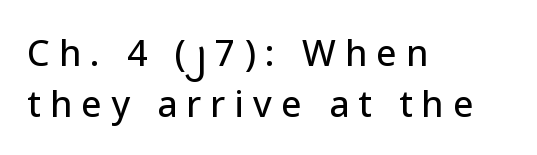
If you drew a line through each stem, it would be perfectly vertical. The rendering inserts visible extra space after every character. Short and long lines alike share a common starting point at left. This rendering features lettering with no underline. Grotesque or geometric, the face here clearly has no serifs. Varying glyph widths throughout — classic text-font behaviour.
